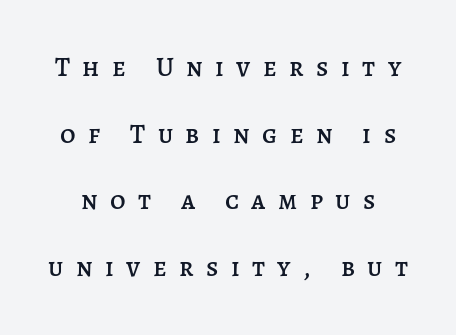
{"italic": "no", "underline": "no", "line_spacing": "loose", "line_spacing_ratio": 2.47, "letter_spacing": "wide", "letter_spacing_em": 0.46, "glyph_px": 27}
